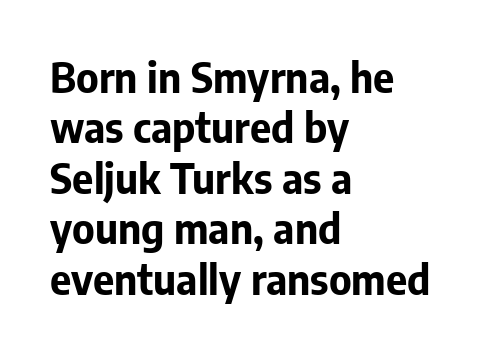
Q: Is the text bold? A: Yes.
Q: Is the text italic (slanted)? A: No, it is upright.
Q: Is the typeface a serif or a sans-serif typeface? A: Sans-serif.
Q: Is the text underlined? A: No.
Q: How is the paragraph aligned? A: Left-aligned.
Q: Is the spacing between letters normal or unusually wide? A: Normal.
Q: Width (condensed, normal, or wide)? A: Normal.
Q: Stroke contrast? A: Low.
Q: x-height? A: Medium.
Q: Monospaced? A: No.
